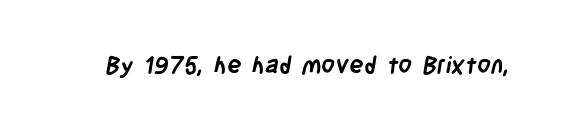
Q: Is the text bold? A: Yes.
Q: Is the text underlined? A: No.
Q: Is the spacing between letters normal or unusually wide? A: Normal.
